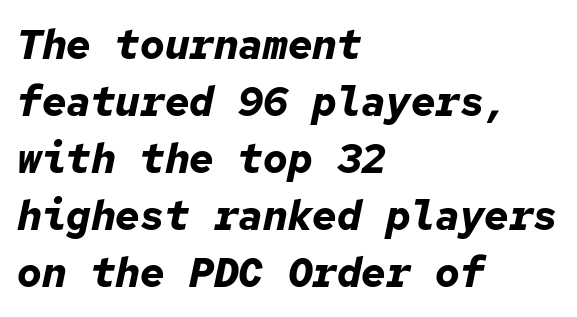
{"italic": "yes", "lean": "right", "slant_degrees": 12, "bold": "yes", "weight": "bold", "width": "normal", "stroke_contrast": "low", "x_height": "medium", "monospaced": "yes", "underline": "no", "align": "left", "line_spacing": "normal", "line_spacing_ratio": 1.39, "letter_spacing": "normal", "letter_spacing_em": 0.0, "glyph_px": 41}
